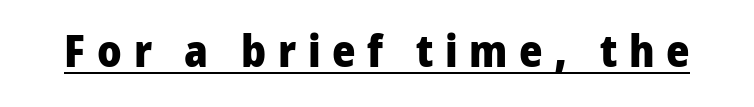
The image shows 45 px heavy sans-serif type, upright; set unusually wide letter spacing (+0.26 em), underlined; low stroke contrast and a medium x-height.
